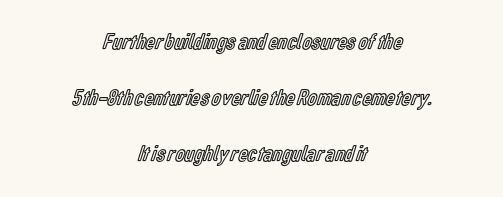
{"underline": "no", "align": "center", "line_spacing": "loose", "line_spacing_ratio": 2.44, "letter_spacing": "normal", "letter_spacing_em": 0.0, "glyph_px": 23}
